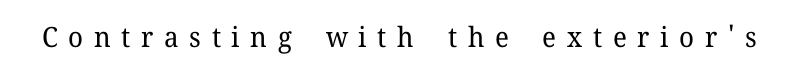
Q: Is the text bold? A: No.
Q: Is the text italic (slanted)? A: No, it is upright.
Q: Is the typeface a serif or a sans-serif typeface? A: Serif.
Q: Is the text underlined? A: No.
Q: Is the spacing between letters normal or unusually wide? A: Unusually wide.
Q: Width (condensed, normal, or wide)? A: Normal.
Q: Stroke contrast? A: Low.
Q: x-height? A: Medium.
Q: Monospaced? A: No.
